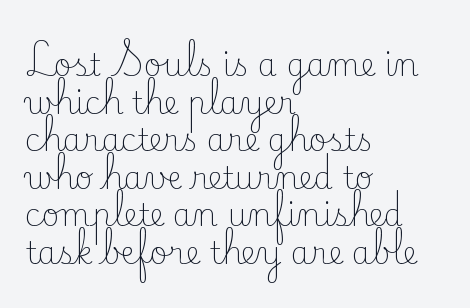
Q: Is the text bold? A: No.
Q: Is the text italic (slanted)? A: No, it is upright.
Q: Is the typeface a serif or a sans-serif typeface? A: Serif.
Q: Is the text underlined? A: No.
Q: How is the paragraph aligned? A: Left-aligned.
Q: Is the spacing between letters normal or unusually wide? A: Normal.
Q: Width (condensed, normal, or wide)? A: Normal.
Q: Stroke contrast? A: Low.
Q: x-height? A: Small.
Q: Monospaced? A: No.
